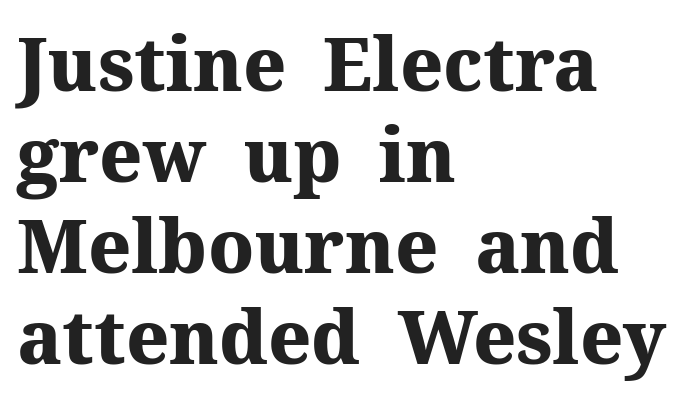
The face used here has the dense, thick strokes of a bold. Serifs: yes, visible at the terminals of the letterforms. Unlike italic type, these characters show no tilt at all. Layout note: lines flush left.
